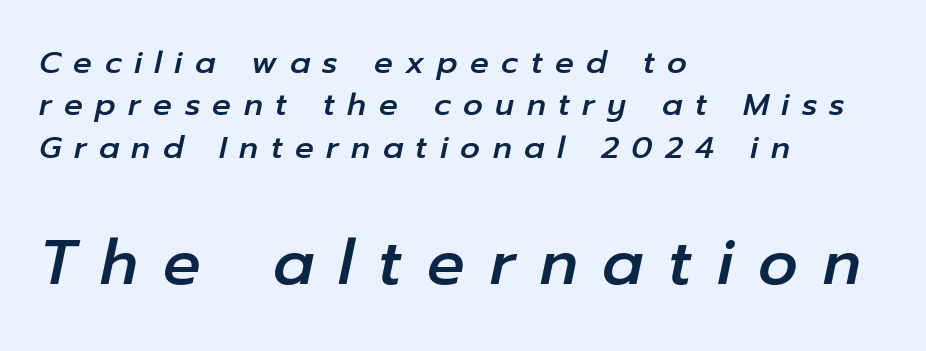
The image shows 62 px text type, italic (leaning right); set left-aligned, normal line spacing (1.37x), unusually wide letter spacing (+0.4 em), not underlined; the second (bottom) block is 2.0x larger; low stroke contrast and a medium x-height.
